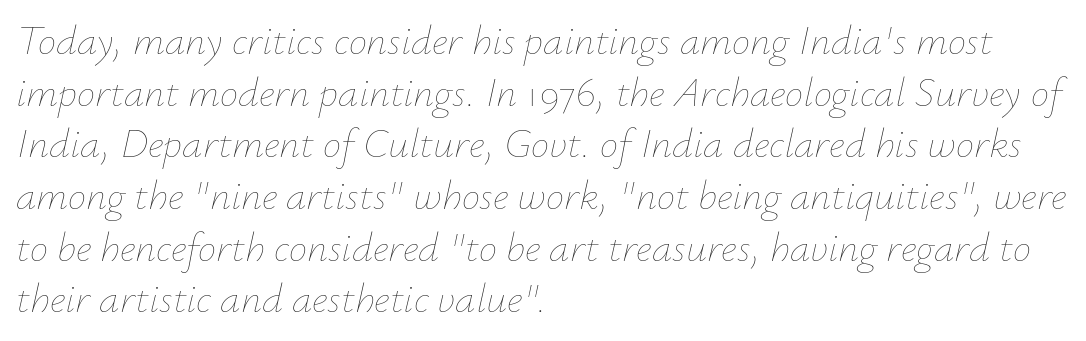
The letterforms sit shoulder to shoulder at normal distance. The font is comparable to plain body text, perhaps lighter. Underline: absent. Notice how descenders clear the ascenders below comfortably — that's standard leading. Proportional: the letters do not fall into vertical columns. The glyphs look as if they've been sheared to an angle.
